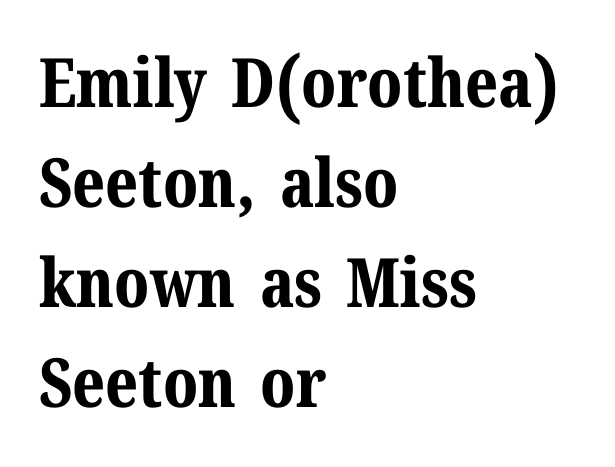
{"serif": "yes", "italic": "no", "bold": "yes", "weight": "bold", "width": "normal", "stroke_contrast": "medium", "x_height": "medium", "monospaced": "no", "underline": "no", "align": "left", "line_spacing": "normal", "line_spacing_ratio": 1.47, "letter_spacing": "normal", "letter_spacing_em": 0.0, "glyph_px": 68}
